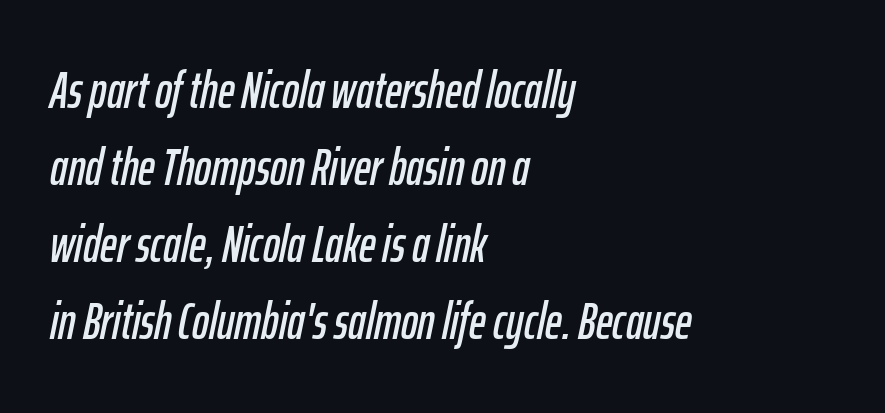
{"italic": "yes", "lean": "right", "slant_degrees": 12, "width": "condensed", "stroke_contrast": "low", "x_height": "medium", "monospaced": "no", "underline": "no", "align": "left", "line_spacing": "normal", "line_spacing_ratio": 1.51, "letter_spacing": "normal", "letter_spacing_em": 0.0, "glyph_px": 51}
